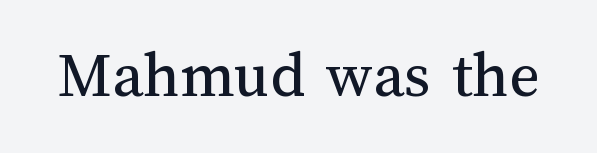
{"italic": "no", "bold": "no", "weight": "regular", "width": "normal", "stroke_contrast": "medium", "x_height": "medium", "monospaced": "no", "underline": "no", "letter_spacing": "normal", "letter_spacing_em": 0.0, "glyph_px": 66}
